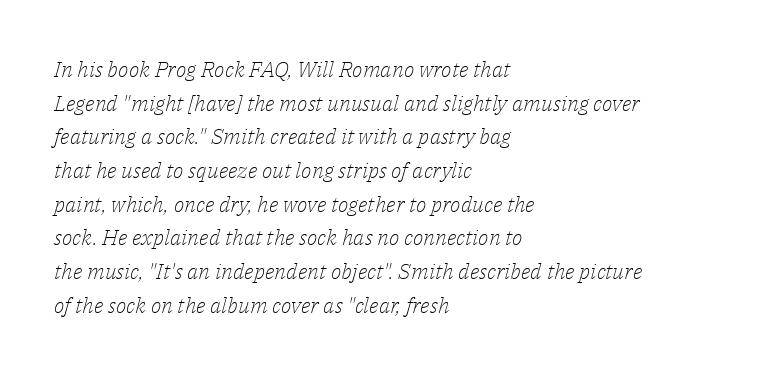
{"italic": "yes", "lean": "right", "slant_degrees": 14, "bold": "no", "underline": "no", "align": "left", "line_spacing": "normal", "line_spacing_ratio": 1.53, "letter_spacing": "normal", "letter_spacing_em": 0.0, "glyph_px": 22}
